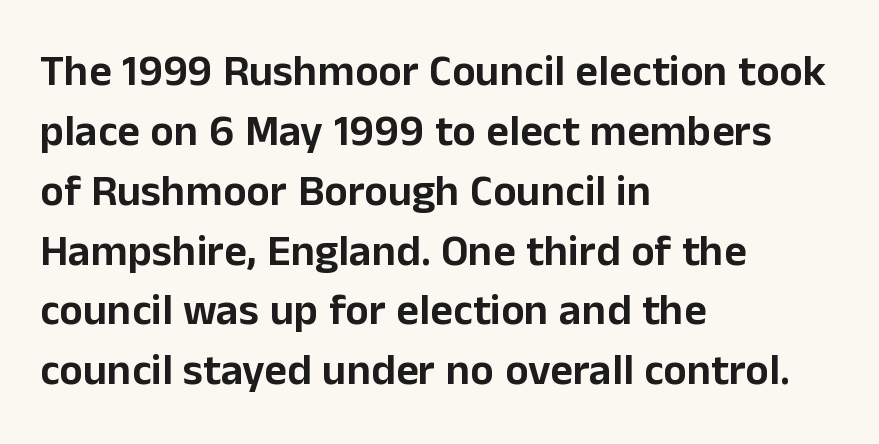
Beneath every word, the page is bare. The passage shown is typed in a proportional face where columns would drift. The designer went with a sans here, leaving each stem footless. In terms of leading, this rendering sits right in the middle. Observe the ordinary spacing: letters are neighbours, not strangers.
